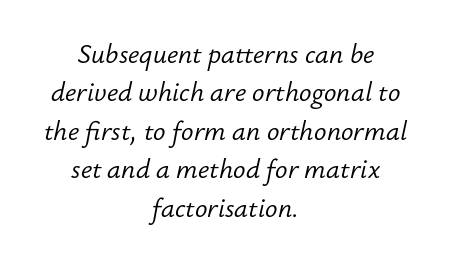
Students, observe: this is what conventionally led text looks like. The weight tops out at a normal text grade. The specimen omits any rule beneath the text block's lines. Which margin do the lines hug? Neither — every line sits in the middle. A typesetter would mark this as italic.
